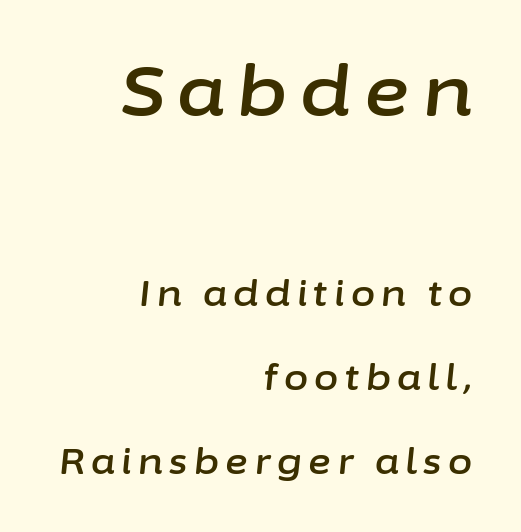
{"italic": "yes", "lean": "right", "slant_degrees": 6, "width": "normal", "stroke_contrast": "low", "x_height": "medium", "monospaced": "no", "underline": "no", "align": "right", "line_spacing": "loose", "line_spacing_ratio": 2.39, "larger_block": "first", "size_ratio": 2.0, "glyph_px": 70}
